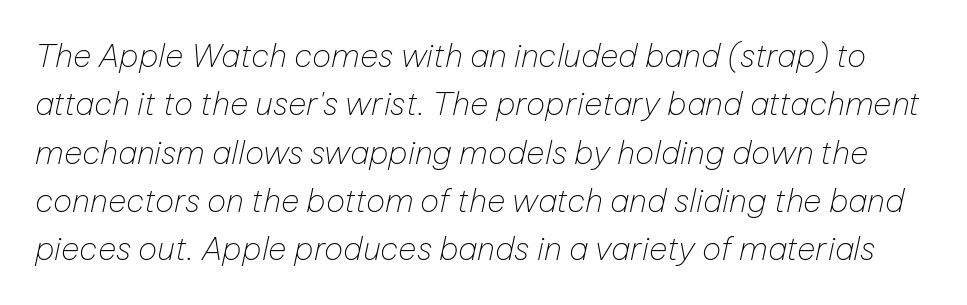
The image shows 32 px thin type, italic (leaning right); set normal line spacing (1.51x), normal letter spacing, not underlined; low stroke contrast and a medium x-height.
